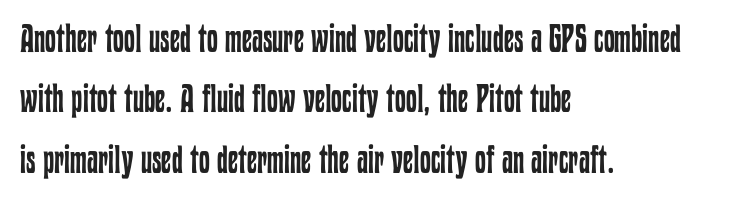
{"italic": "no", "bold": "no", "weight": "regular", "width": "condensed", "stroke_contrast": "low", "x_height": "medium", "monospaced": "no", "underline": "no", "align": "left", "line_spacing": "normal", "line_spacing_ratio": 1.55, "letter_spacing": "normal", "letter_spacing_em": 0.0, "glyph_px": 39}
